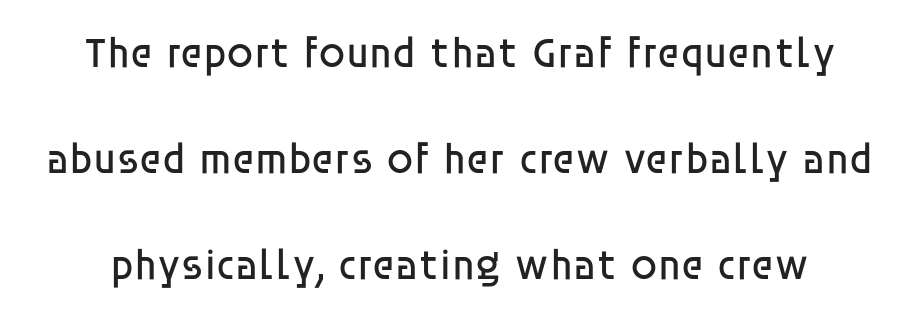
Ordinary non-slanted type is in use. Spacing verdict: proportional, widths tailored to each character. You could call the tracking neutral — neither tight nor loose. The space between consecutive lines is lavish. The font sits on the lighter half of the weight spectrum, regular included. Any mark beneath the type? The region is blank.
